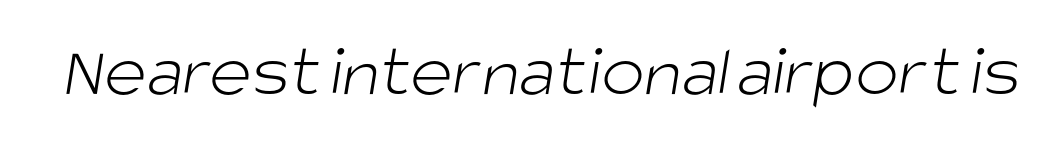
The font sits on the lighter half of the weight spectrum, regular included. The letters advance in unequal steps, a hallmark of proportional type. Compared with typical body copy, the letter spacing here is the same. No feet cap the strokes, marking this as sans-serif type.
